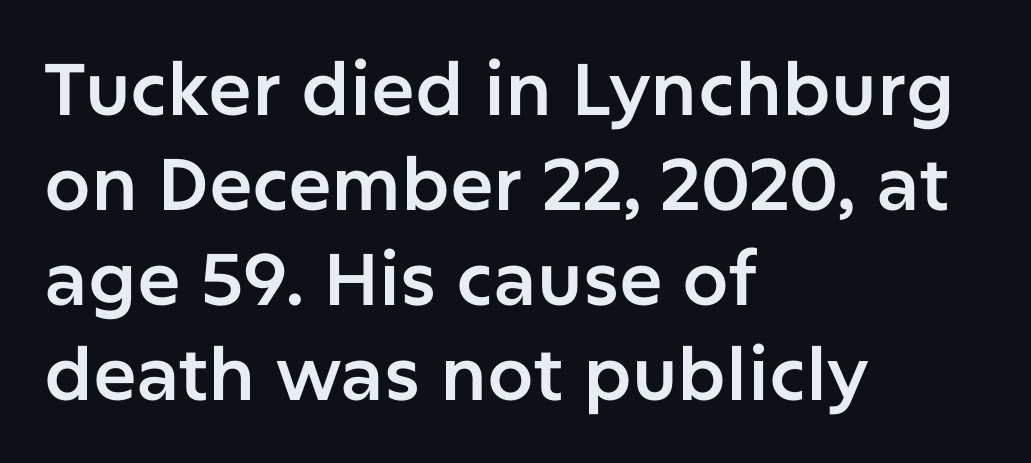
Q: Is the text italic (slanted)? A: No, it is upright.
Q: Is the typeface a serif or a sans-serif typeface? A: Sans-serif.
Q: Is the text underlined? A: No.
Q: How is the paragraph aligned? A: Left-aligned.
Q: Is the spacing between letters normal or unusually wide? A: Normal.
Q: Is the spacing between lines tight, normal or loose? A: Normal.
Q: Width (condensed, normal, or wide)? A: Normal.
Q: Stroke contrast? A: Low.
Q: x-height? A: Medium.
Q: Monospaced? A: No.
